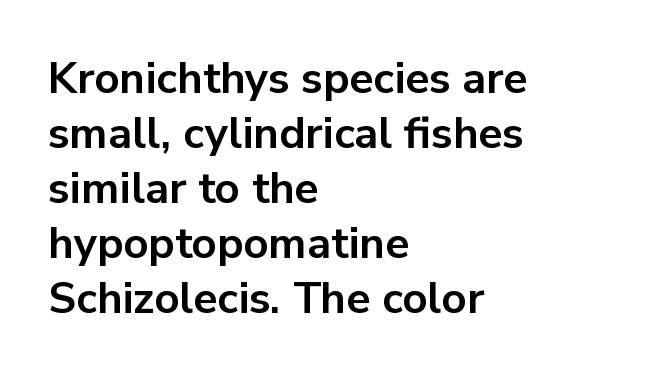
{"serif": "no", "italic": "no", "bold": "yes", "weight": "bold", "width": "normal", "stroke_contrast": "low", "x_height": "medium", "monospaced": "no", "underline": "no", "align": "left", "line_spacing": "normal", "line_spacing_ratio": 1.25, "letter_spacing": "normal", "letter_spacing_em": 0.0, "glyph_px": 44}
